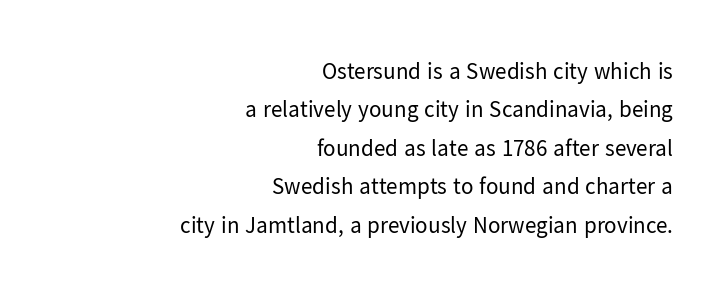
{"italic": "no", "bold": "no", "underline": "no", "align": "right", "line_spacing": "normal", "line_spacing_ratio": 1.67, "letter_spacing": "normal", "letter_spacing_em": 0.0, "glyph_px": 23}
